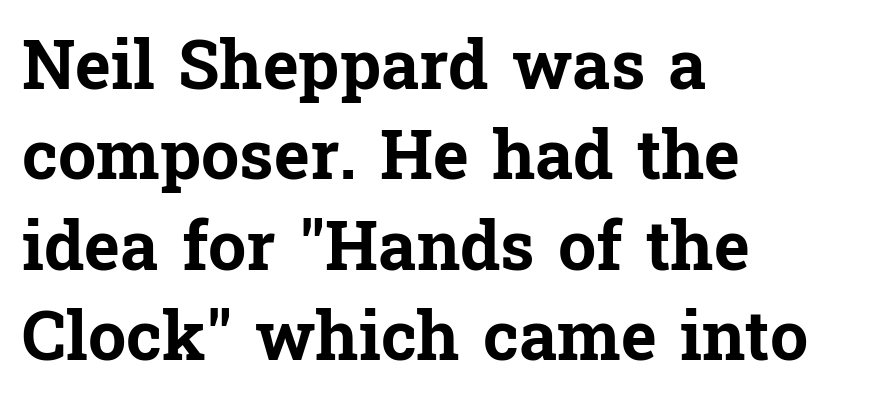
No extra tracking has been applied to these lines. Reading down the block, your eye returns to a fixed left position each line. Its strokes are broad and dark, the hallmark of bold type. Proportional: the letters do not fall into vertical columns. Small tapered or slab feet sit at the stroke ends, so this counts as serif.
